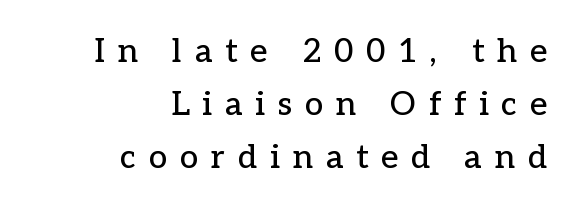
Casual observation: everything's shoved over to the right. Does the lettering tilt? It doesn't — this is upright. Classification — serif. Looks like regular typesetting: each glyph gets only the width it needs. The rendering inserts visible extra space after every character.
